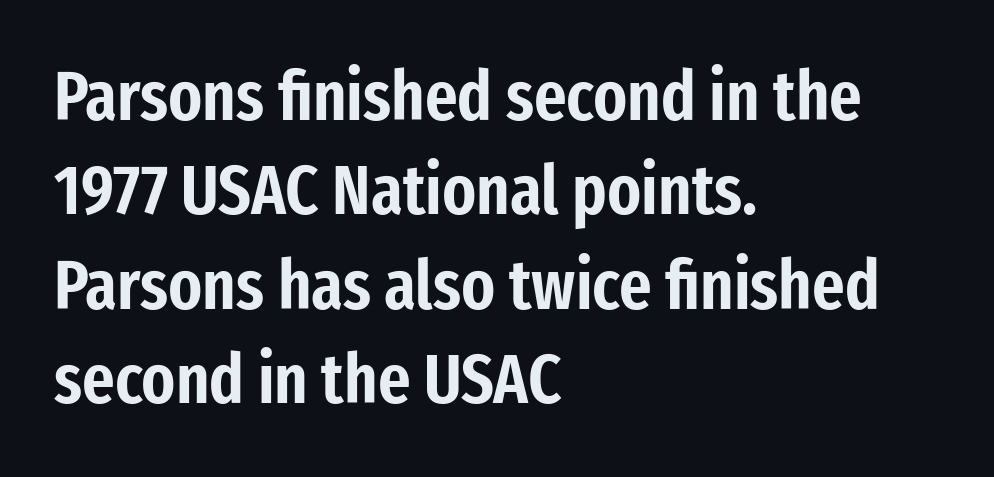
The image shows 70 px condensed sans-serif type, upright; set left-aligned, normal line spacing (1.35x), normal letter spacing, not underlined; low stroke contrast and a medium x-height.
